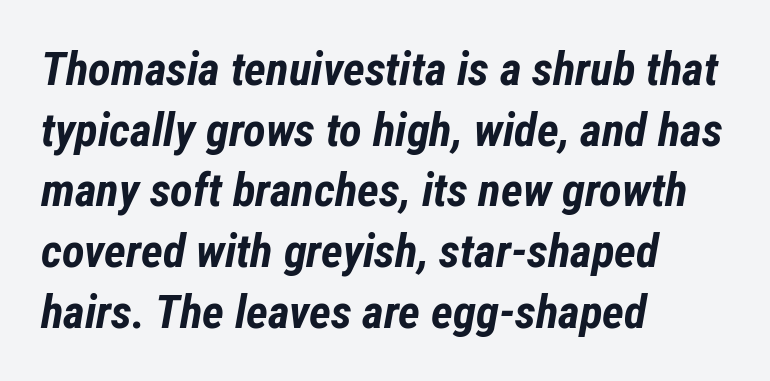
Q: Is the text bold? A: Yes.
Q: Is the text italic (slanted)? A: Yes, it leans right by about 12 degrees.
Q: Is the text underlined? A: No.
Q: How is the paragraph aligned? A: Left-aligned.
Q: Is the spacing between letters normal or unusually wide? A: Normal.
Q: Is the spacing between lines tight, normal or loose? A: Normal.
Q: Width (condensed, normal, or wide)? A: Condensed.
Q: Stroke contrast? A: Low.
Q: x-height? A: Medium.
Q: Monospaced? A: No.
